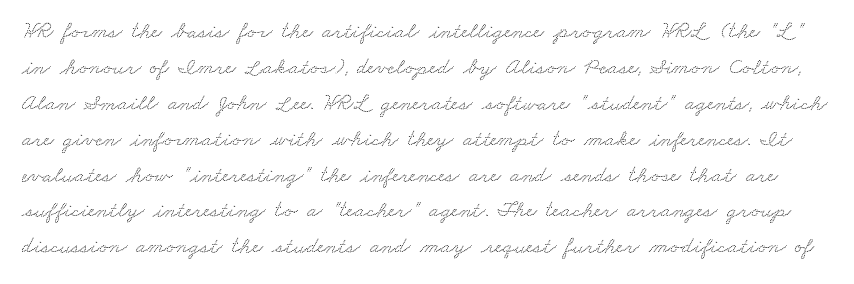
Q: Is the text underlined? A: No.
Q: Is the spacing between letters normal or unusually wide? A: Normal.
Q: Is the spacing between lines tight, normal or loose? A: Normal.
